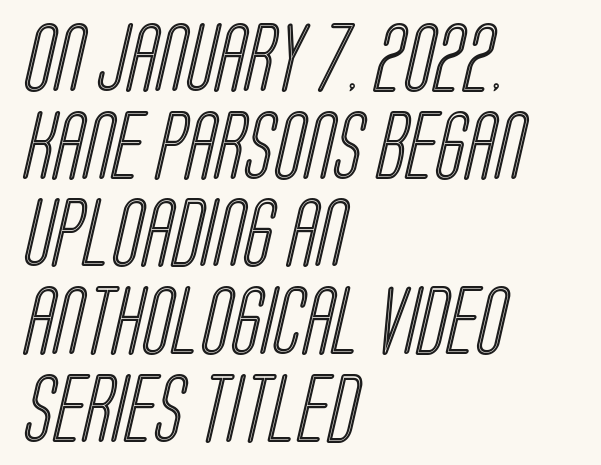
{"width": "condensed", "x_height": "large", "monospaced": "no", "underline": "no", "align": "left", "line_spacing": "normal", "line_spacing_ratio": 1.27, "letter_spacing": "normal", "letter_spacing_em": 0.0, "glyph_px": 69}
